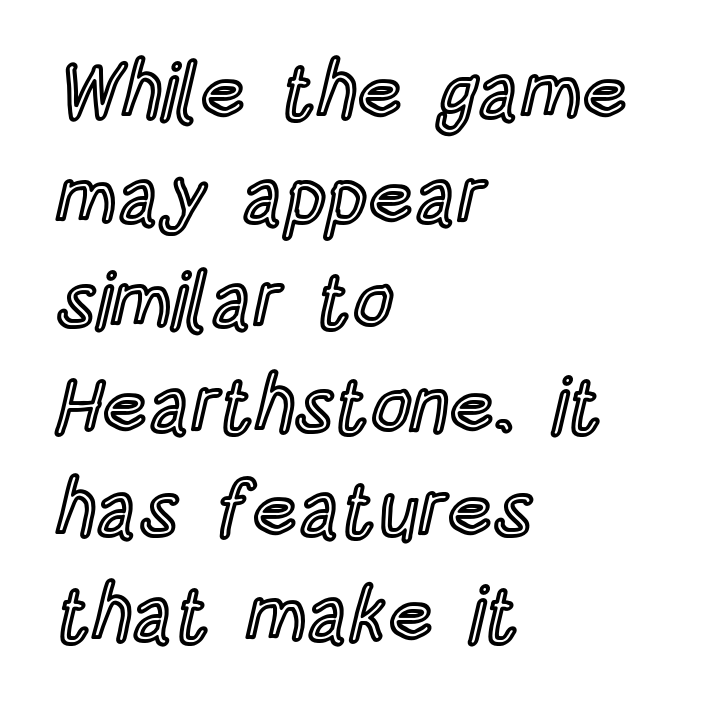
Q: Is the text italic (slanted)? A: Yes.
Q: Is the text underlined? A: No.
Q: How is the paragraph aligned? A: Left-aligned.
Q: Is the spacing between letters normal or unusually wide? A: Normal.
Q: Is the spacing between lines tight, normal or loose? A: Normal.
Q: Width (condensed, normal, or wide)? A: Condensed.
Q: x-height? A: Large.
Q: Monospaced? A: No.
